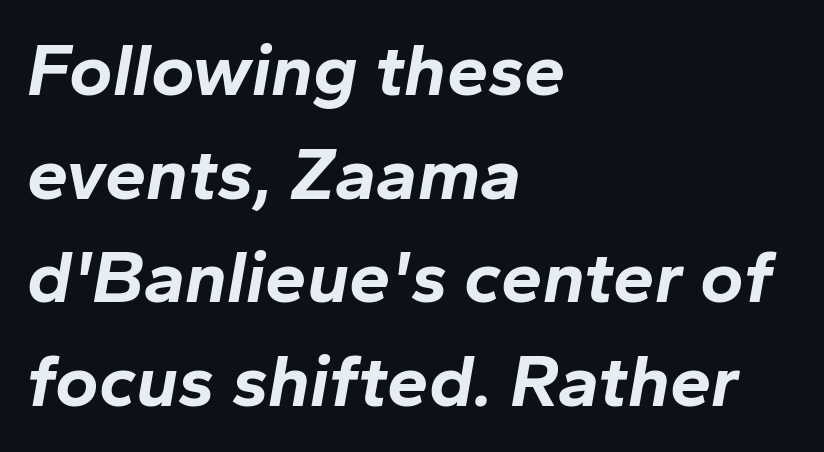
Compared with an ordinary text face, these strokes are far heavier — a full bold. You could not count columns in this text — the font is proportionally spaced. The lines in this sample share a left origin and differ only in where they stop. Notice how descenders clear the ascenders below comfortably — that's standard leading. The horizontal fit of the characters is conventional and even.
